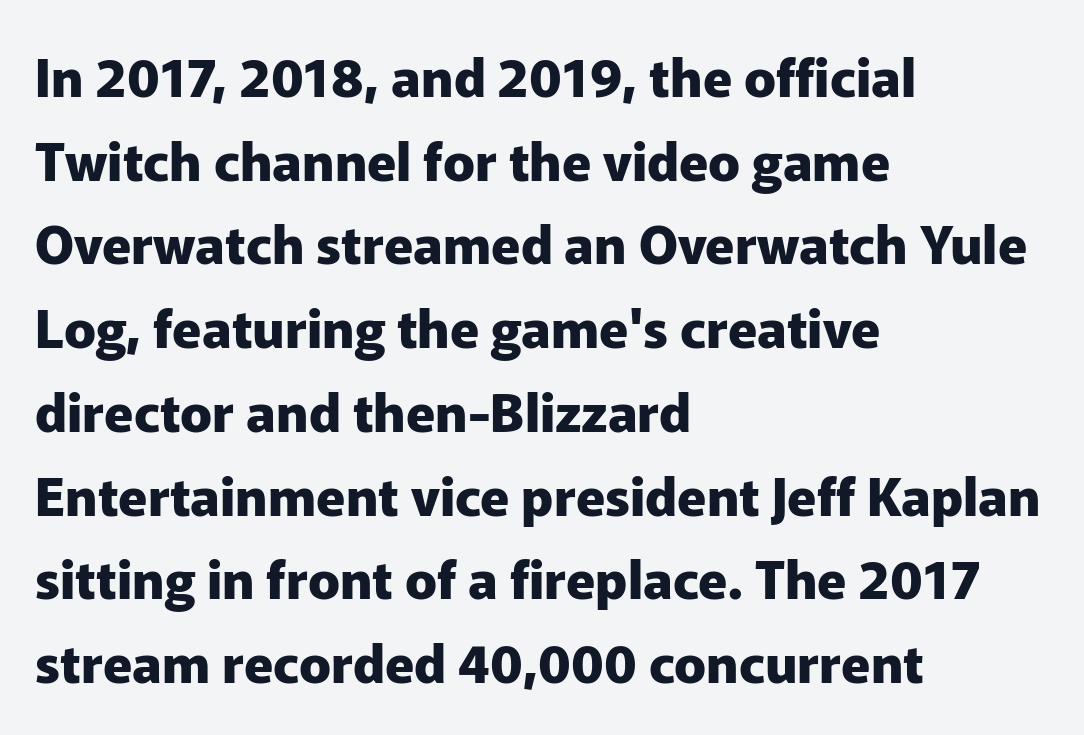
A typesetter would mark this as roman, not italic. Caption: multi-line text, flush left, ragged right. Quick note: underline off. This sample keeps an unexceptional amount of space between lines. The letters advance in unequal steps, a hallmark of proportional type.
